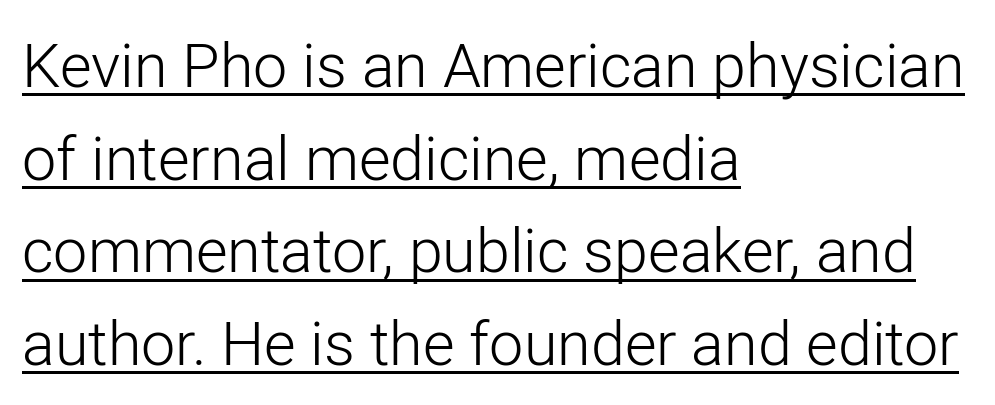
Q: Is the text bold? A: No.
Q: Is the text italic (slanted)? A: No, it is upright.
Q: Is the typeface a serif or a sans-serif typeface? A: Sans-serif.
Q: Is the text underlined? A: Yes.
Q: How is the paragraph aligned? A: Left-aligned.
Q: Is the spacing between letters normal or unusually wide? A: Normal.
Q: Is the spacing between lines tight, normal or loose? A: Normal.
Q: Width (condensed, normal, or wide)? A: Normal.
Q: Stroke contrast? A: Low.
Q: x-height? A: Medium.
Q: Monospaced? A: No.
